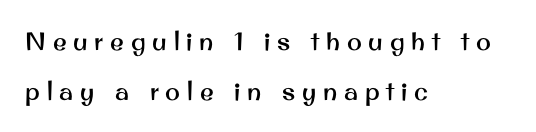
The image shows 25 px text type, upright; set left-aligned, loose line spacing (2.0x), unusually wide letter spacing (+0.27 em), not underlined.
